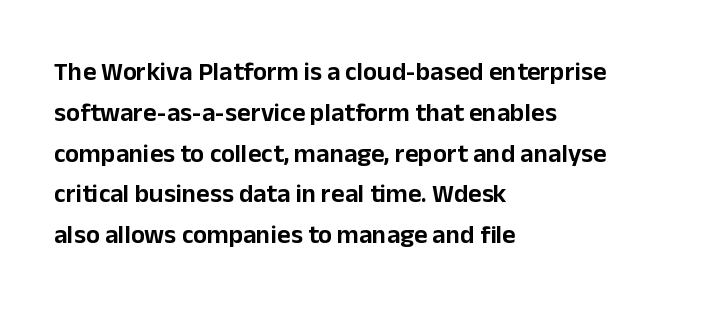
The space between consecutive lines is moderate. This sample uses plain, unmodified letter spacing. Layout note: lines flush left. No italicization has been applied; the sample stays upright. The passage shown is not underscored anywhere.
